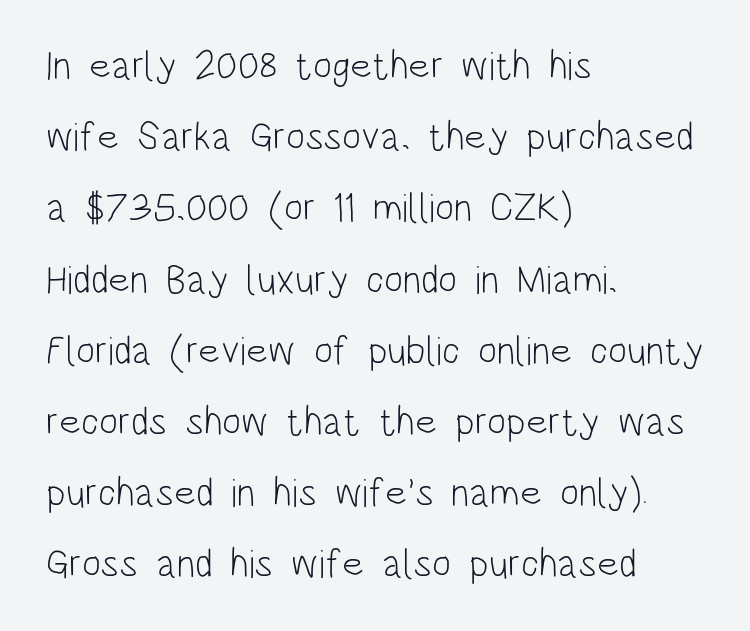
{"serif": "no", "italic": "no", "bold": "no", "weight": "light", "width": "condensed", "stroke_contrast": "low", "x_height": "large", "monospaced": "no", "underline": "no", "align": "left", "line_spacing_ratio": 1.78, "letter_spacing": "normal", "letter_spacing_em": 0.0, "glyph_px": 40}
